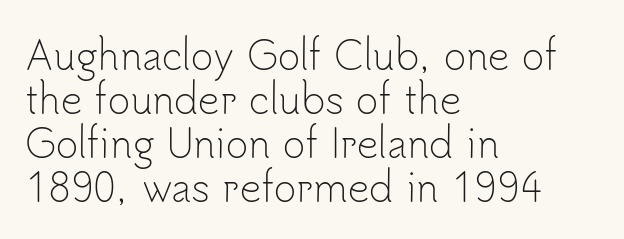
The passage is arranged the way most books set body copy — flush left. Each letter's strokes conclude bluntly, with no projecting serifs. Do the characters align in a grid? No, the font is proportional. Descenders are the only things crossing below the line. The face used here is rendered with its standard letterfit.
